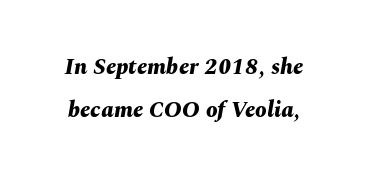
Q: Is the text bold? A: Yes.
Q: Is the text italic (slanted)? A: Yes, it leans right by about 10 degrees.
Q: Is the text underlined? A: No.
Q: Is the spacing between letters normal or unusually wide? A: Normal.
